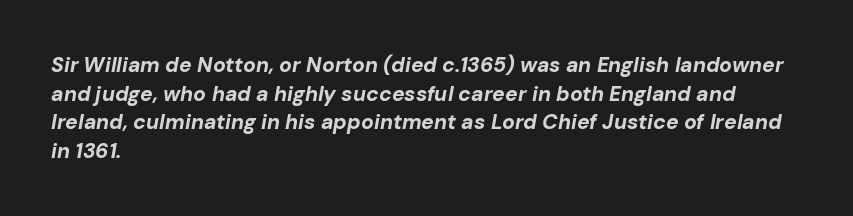
Beneath every word, the page is bare. The letters sit at their default tracking, neither squeezed nor spread. Characters are canted at an angle relative to the baseline's perpendicular. What weight is shown? A full bold with thick strokes.
